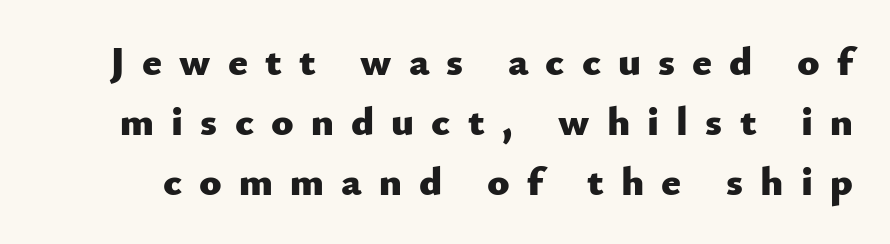
The image shows 41 px heavy sans-serif type, upright; set normal line spacing (1.46x), unusually wide letter spacing (+0.42 em), not underlined; low stroke contrast and a small x-height.
